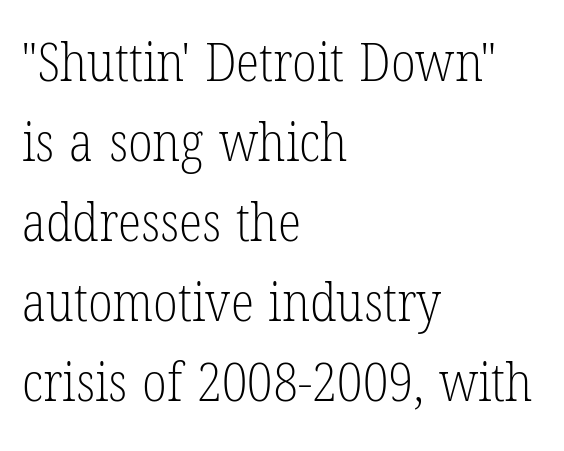
Small tapered or slab feet sit at the stroke ends, so this counts as serif. Default kerning and tracking; the words read as compact shapes. The gap between lines stays unmarked. The letters advance in unequal steps, a hallmark of proportional type. This sample uses an upright cut, with every glyph sitting square on the baseline. The lines are quadded left.
